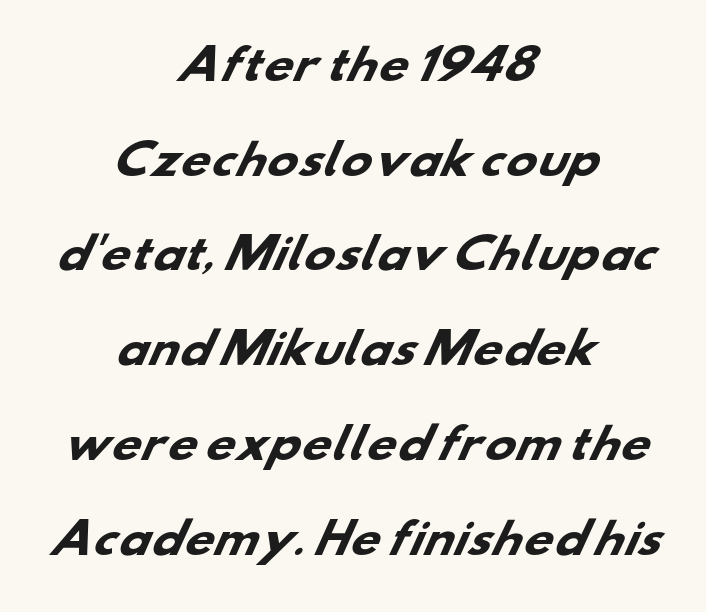
The image shows 41 px heavy, wide sans-serif type; set centered, loose line spacing (2.31x), normal letter spacing, not underlined; low stroke contrast and a small x-height.
